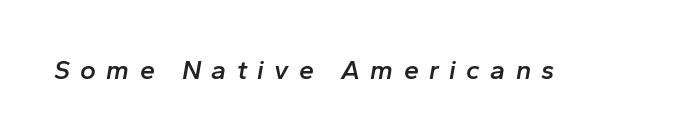
Q: Is the text bold? A: Semi-bold.
Q: Is the text italic (slanted)? A: Yes, it leans right by about 10 degrees.
Q: Is the text underlined? A: No.
Q: Is the spacing between letters normal or unusually wide? A: Unusually wide.
